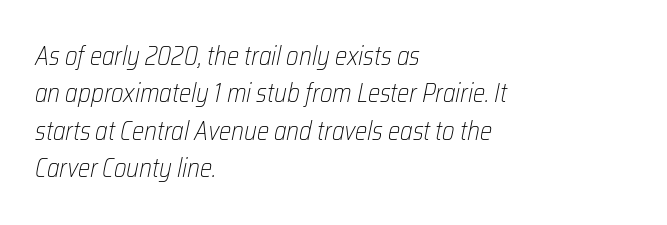
{"italic": "yes", "lean": "right", "slant_degrees": 12, "bold": "no", "underline": "no", "align": "left", "line_spacing": "normal", "line_spacing_ratio": 1.44, "letter_spacing": "normal", "letter_spacing_em": 0.0, "glyph_px": 26}
